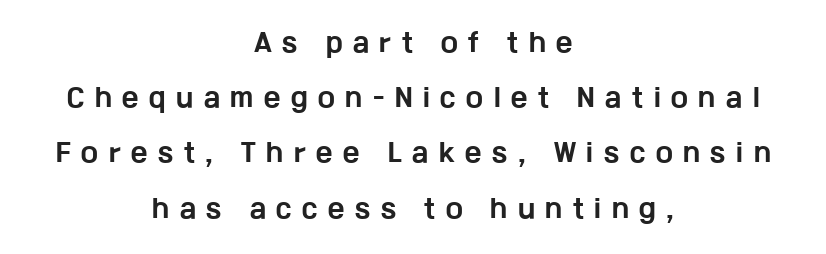
The image shows 25 px bold type, upright; set centered, loose line spacing (2.21x), unusually wide letter spacing (+0.43 em), not underlined.
